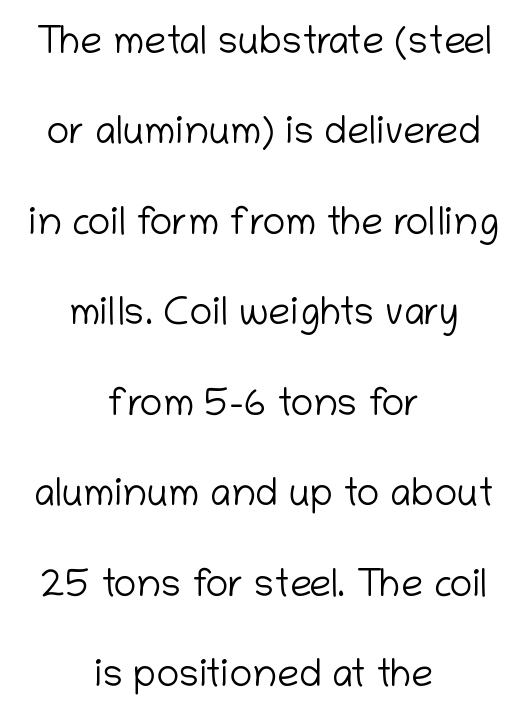
{"serif": "no", "italic": "no", "bold": "no", "weight": "light", "width": "normal", "stroke_contrast": "low", "x_height": "medium", "monospaced": "no", "underline": "no", "align": "center", "line_spacing": "loose", "line_spacing_ratio": 2.32, "letter_spacing": "normal", "letter_spacing_em": 0.0, "glyph_px": 39}
